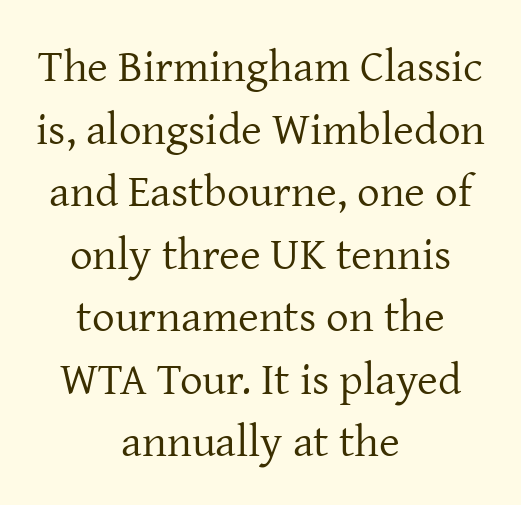
The image shows 45 px regular-weight serif type, upright; set centered, normal line spacing (1.39x), normal letter spacing, not underlined; low stroke contrast and a medium x-height.
